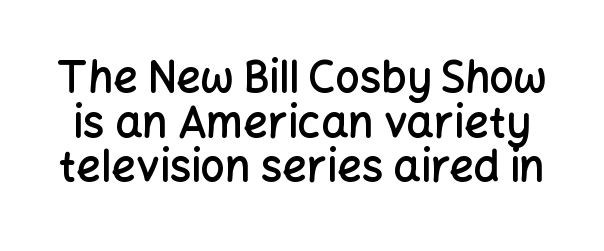
The image shows 43 px semibold sans-serif type, upright; set tight line spacing (1.04x), normal letter spacing, not underlined; low stroke contrast and a medium x-height.
